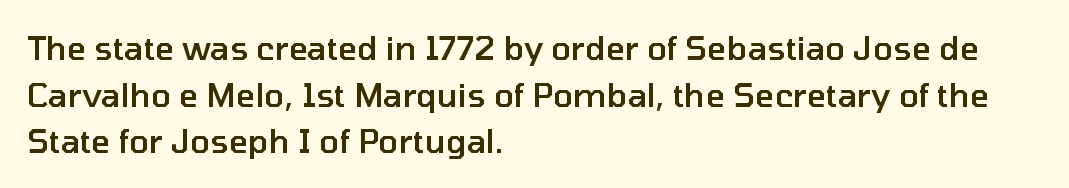
{"serif": "no", "italic": "no", "bold": "semi", "weight": "semibold", "width": "normal", "stroke_contrast": "low", "x_height": "medium", "monospaced": "no", "underline": "no", "align": "left", "line_spacing": "normal", "line_spacing_ratio": 1.41, "letter_spacing": "normal", "letter_spacing_em": 0.0, "glyph_px": 33}
